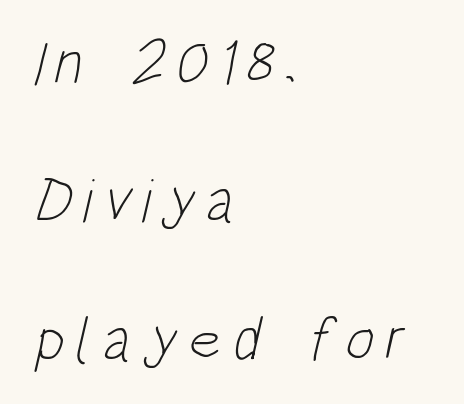
Q: Is the text bold? A: No.
Q: Is the typeface a serif or a sans-serif typeface? A: Sans-serif.
Q: Is the text underlined? A: No.
Q: How is the paragraph aligned? A: Left-aligned.
Q: Is the spacing between lines tight, normal or loose? A: Loose.
Q: Width (condensed, normal, or wide)? A: Condensed.
Q: Stroke contrast? A: Low.
Q: x-height? A: Large.
Q: Monospaced? A: No.
